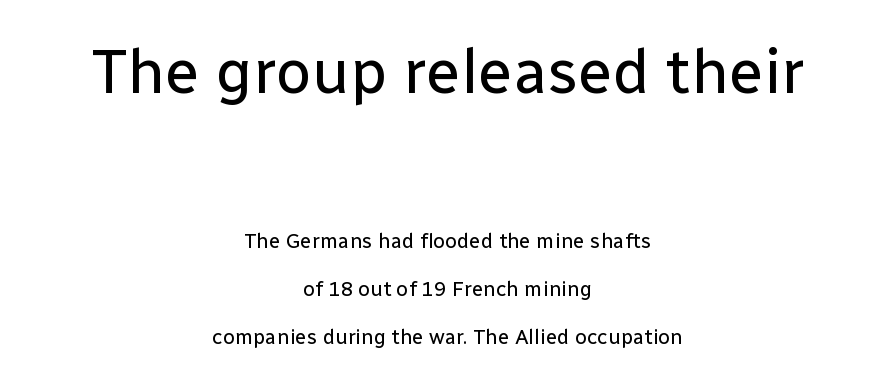
{"serif": "no", "italic": "no", "bold": "no", "weight": "regular", "width": "normal", "stroke_contrast": "low", "x_height": "medium", "monospaced": "no", "underline": "no", "align": "center", "line_spacing": "loose", "line_spacing_ratio": 2.29, "letter_spacing": "normal", "letter_spacing_em": 0.0, "larger_block": "first", "size_ratio": 3.0, "glyph_px": 63}
